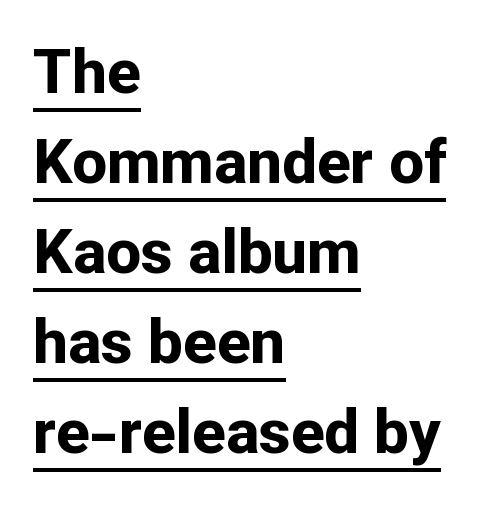
Is the type bold? Yes — the strokes are clearly thick and heavy. A continuous stroke trails under the words, as in a hyperlink. The tracking reads as untouched default to a designer's eye. Vertical strokes here are truly vertical. Unlike a traditional serif, this face leaves its strokes unadorned. One glance says typical: line gaps are just what's usual.
